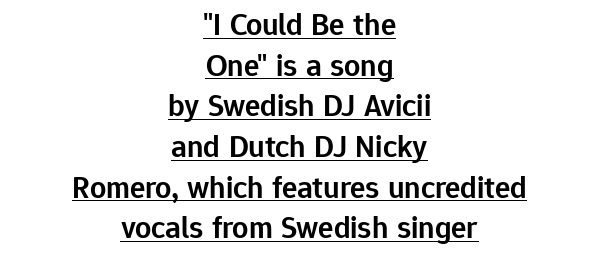
{"serif": "no", "italic": "no", "bold": "semi", "weight": "semibold", "width": "normal", "stroke_contrast": "low", "x_height": "medium", "monospaced": "no", "underline": "yes", "align": "center", "line_spacing": "normal", "line_spacing_ratio": 1.27, "letter_spacing": "normal", "letter_spacing_em": 0.0, "glyph_px": 32}
